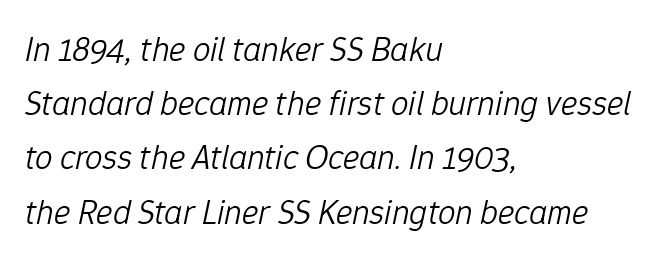
{"italic": "yes", "lean": "right", "slant_degrees": 12, "bold": "no", "weight": "light", "width": "normal", "stroke_contrast": "low", "x_height": "medium", "monospaced": "no", "underline": "no", "align": "left", "line_spacing": "normal", "line_spacing_ratio": 1.55, "letter_spacing": "normal", "letter_spacing_em": 0.0, "glyph_px": 35}
